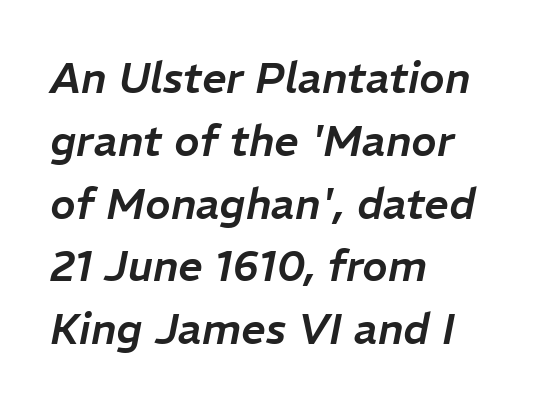
Q: Is the text italic (slanted)? A: Yes, it leans right by about 11 degrees.
Q: Is the text underlined? A: No.
Q: How is the paragraph aligned? A: Left-aligned.
Q: Is the spacing between letters normal or unusually wide? A: Normal.
Q: Is the spacing between lines tight, normal or loose? A: Normal.
Q: Width (condensed, normal, or wide)? A: Normal.
Q: Stroke contrast? A: Low.
Q: x-height? A: Medium.
Q: Monospaced? A: No.
